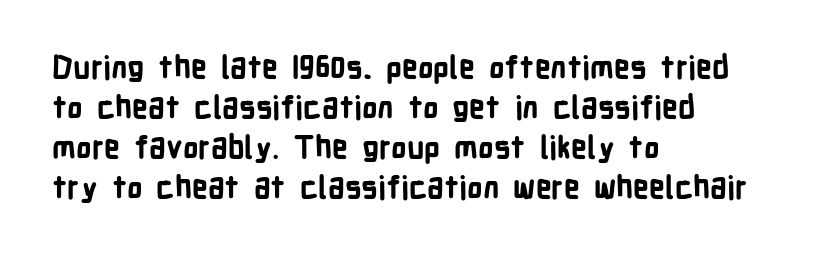
Q: Is the text bold? A: Yes.
Q: Is the text italic (slanted)? A: No, it is upright.
Q: Is the typeface a serif or a sans-serif typeface? A: Sans-serif.
Q: Is the text underlined? A: No.
Q: How is the paragraph aligned? A: Left-aligned.
Q: Is the spacing between letters normal or unusually wide? A: Normal.
Q: Is the spacing between lines tight, normal or loose? A: Normal.
Q: Width (condensed, normal, or wide)? A: Condensed.
Q: Stroke contrast? A: Low.
Q: x-height? A: Medium.
Q: Monospaced? A: No.
